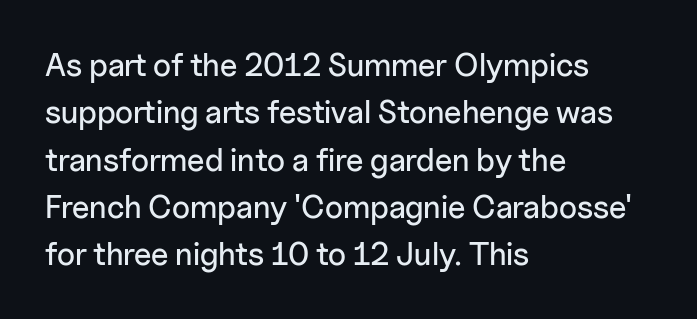
The image shows 32 px sans-serif type, upright; set left-aligned, normal line spacing (1.48x), normal letter spacing, not underlined; low stroke contrast and a medium x-height.
